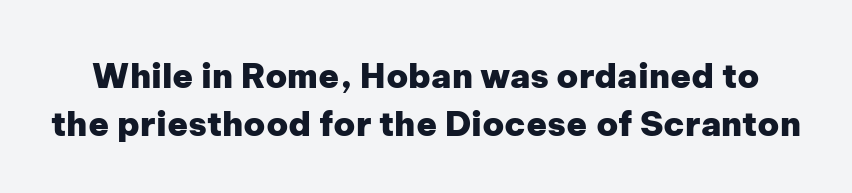
{"serif": "no", "italic": "no", "bold": "yes", "weight": "heavy", "width": "normal", "stroke_contrast": "low", "x_height": "medium", "monospaced": "no", "underline": "no", "line_spacing": "normal", "line_spacing_ratio": 1.41, "letter_spacing": "normal", "letter_spacing_em": 0.0, "glyph_px": 34}
